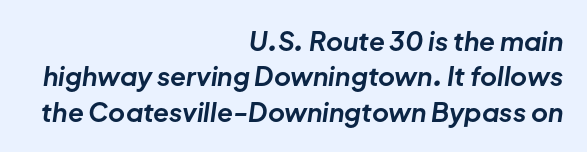
{"italic": "yes", "lean": "right", "slant_degrees": 8, "bold": "yes", "underline": "no", "align": "right", "line_spacing": "normal", "line_spacing_ratio": 1.36, "letter_spacing": "normal", "letter_spacing_em": 0.0, "glyph_px": 26}
